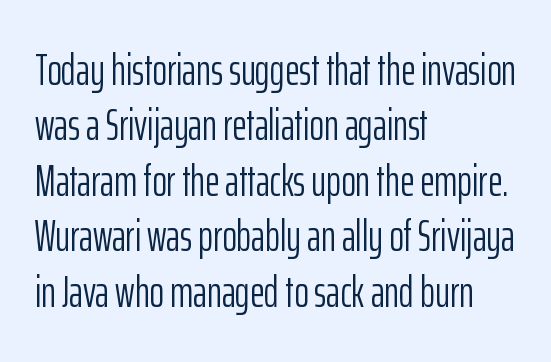
{"serif": "no", "italic": "no", "bold": "no", "weight": "light", "width": "condensed", "stroke_contrast": "low", "x_height": "medium", "monospaced": "no", "underline": "no", "align": "left", "line_spacing": "normal", "line_spacing_ratio": 1.26, "letter_spacing": "normal", "letter_spacing_em": 0.0, "glyph_px": 44}
